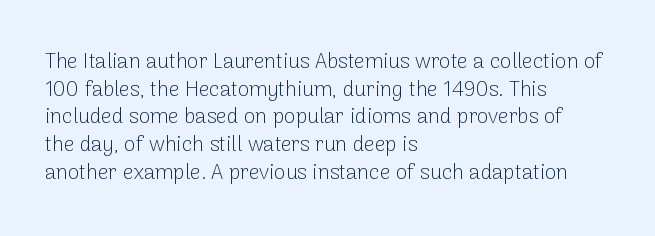
Every stem runs plumb, perpendicular to the baseline. Leftover space on each line is placed entirely after the last word. Check the space under the baseline: it is left empty. This reads as an unemphasized weight, regular at the heaviest. Caption: standard tracking, unaltered.
